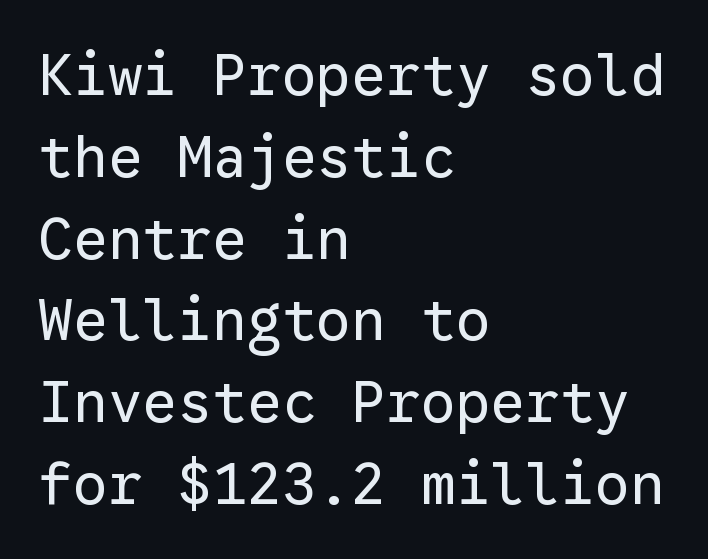
{"serif": "no", "italic": "no", "bold": "no", "weight": "regular", "width": "normal", "stroke_contrast": "low", "x_height": "medium", "monospaced": "yes", "underline": "no", "align": "left", "line_spacing": "normal", "line_spacing_ratio": 1.41, "letter_spacing": "normal", "letter_spacing_em": 0.0, "glyph_px": 58}
